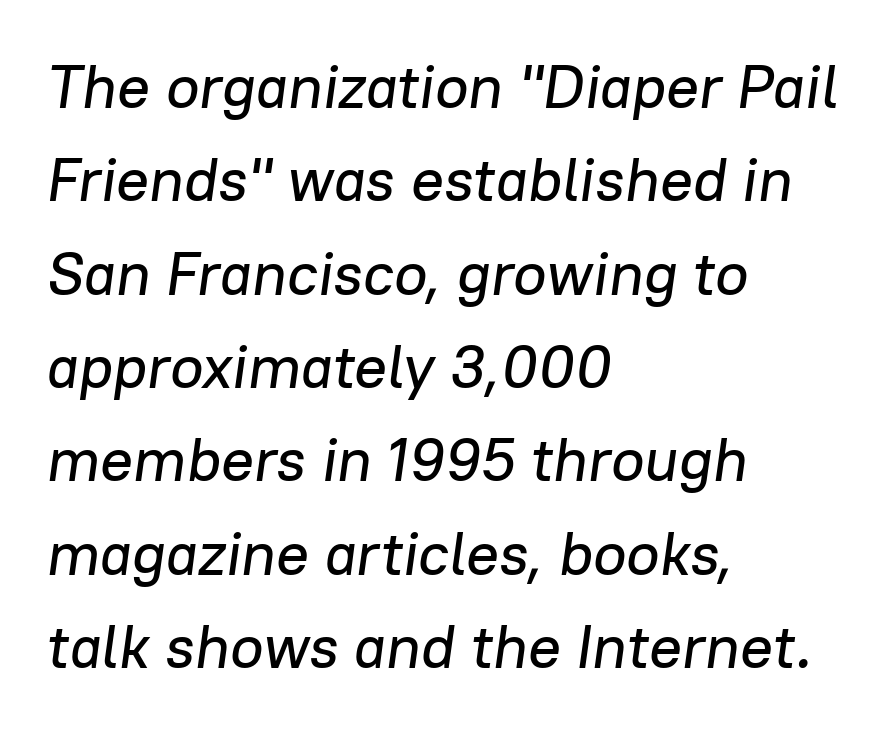
The image shows 61 px text type, italic (leaning right); set left-aligned, normal line spacing (1.53x), normal letter spacing, not underlined; low stroke contrast and a medium x-height.
